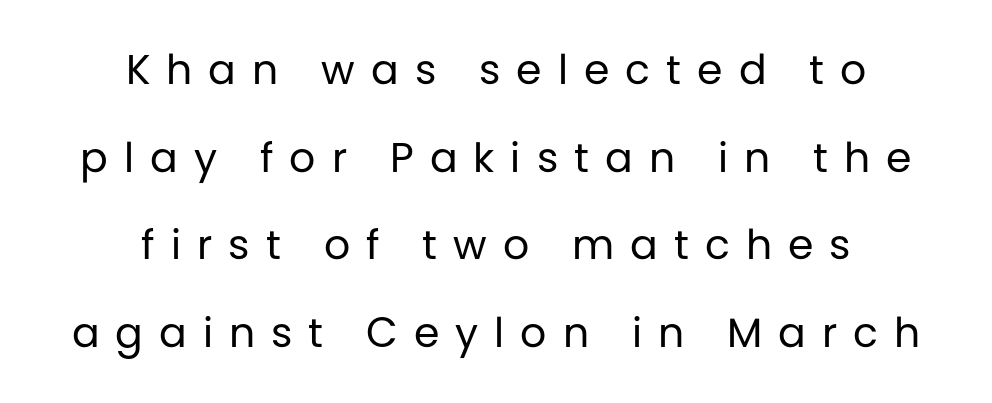
The image shows 41 px regular-weight sans-serif type, upright; set centered, loose line spacing (2.14x), unusually wide letter spacing (+0.39 em), not underlined; low stroke contrast and a large x-height.
